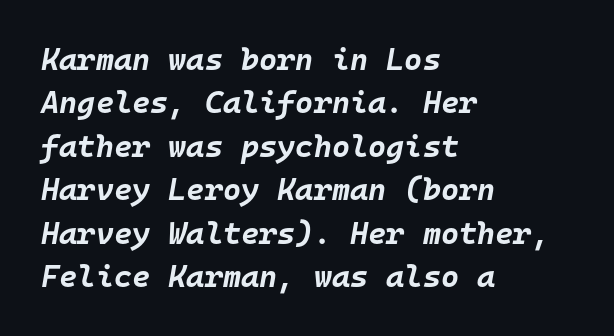
The image shows 31 px bold type, italic (leaning right), monospaced; set left-aligned, normal line spacing (1.4x), normal letter spacing, not underlined; low stroke contrast and a large x-height.
